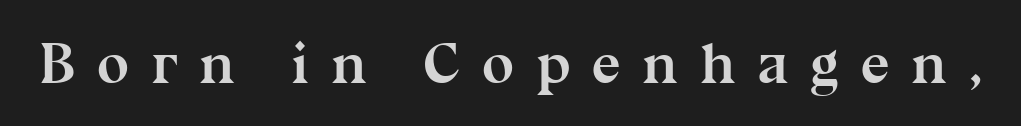
Q: Is the text bold? A: Yes.
Q: Is the text italic (slanted)? A: No, it is upright.
Q: Is the typeface a serif or a sans-serif typeface? A: Serif.
Q: Is the text underlined? A: No.
Q: Is the spacing between letters normal or unusually wide? A: Unusually wide.
Q: Width (condensed, normal, or wide)? A: Normal.
Q: Stroke contrast? A: Medium.
Q: x-height? A: Medium.
Q: Monospaced? A: No.
